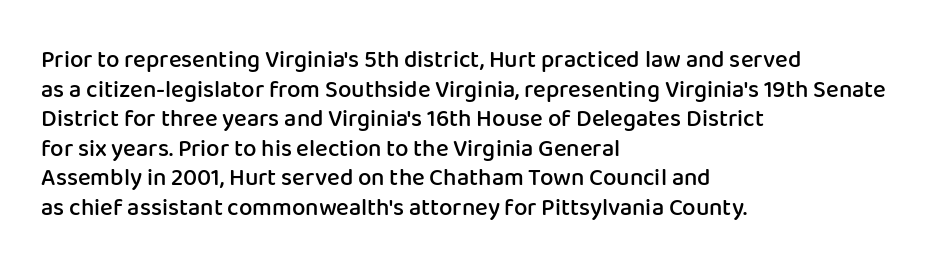
The image shows 24 px text type, upright; set left-aligned, line spacing 1.23x, normal letter spacing, not underlined.
